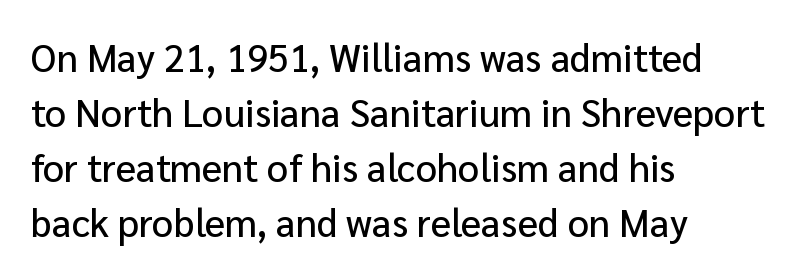
Q: Is the text italic (slanted)? A: No, it is upright.
Q: Is the typeface a serif or a sans-serif typeface? A: Sans-serif.
Q: Is the text underlined? A: No.
Q: How is the paragraph aligned? A: Left-aligned.
Q: Is the spacing between letters normal or unusually wide? A: Normal.
Q: Is the spacing between lines tight, normal or loose? A: Normal.
Q: Width (condensed, normal, or wide)? A: Normal.
Q: Stroke contrast? A: Low.
Q: x-height? A: Medium.
Q: Monospaced? A: No.
